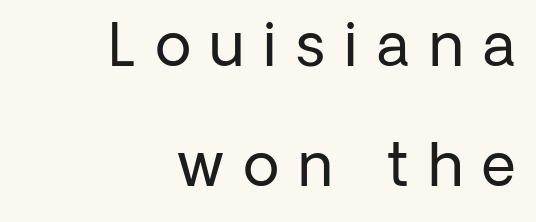
Q: Is the text bold? A: No.
Q: Is the text italic (slanted)? A: No, it is upright.
Q: Is the typeface a serif or a sans-serif typeface? A: Sans-serif.
Q: Is the text underlined? A: No.
Q: How is the paragraph aligned? A: Right-aligned.
Q: Is the spacing between letters normal or unusually wide? A: Unusually wide.
Q: Is the spacing between lines tight, normal or loose? A: Loose.
Q: Width (condensed, normal, or wide)? A: Normal.
Q: Stroke contrast? A: Low.
Q: x-height? A: Medium.
Q: Monospaced? A: No.
